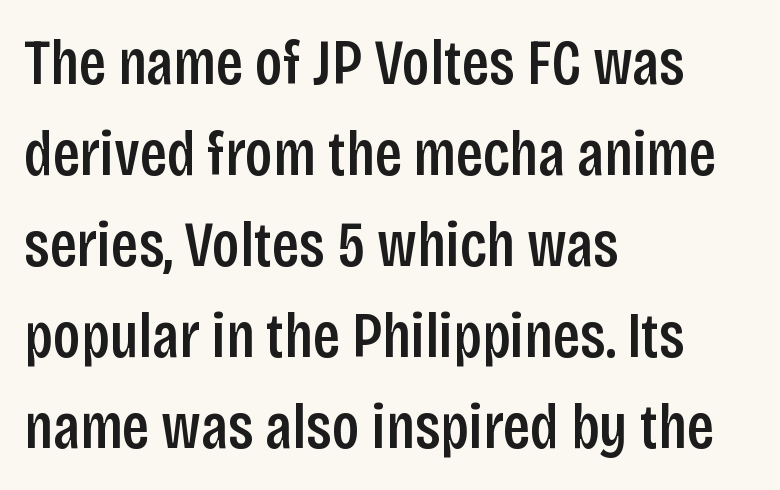
The image shows 64 px semibold, condensed sans-serif type, upright; set left-aligned, normal line spacing (1.42x), normal letter spacing, not underlined; low stroke contrast and a large x-height.
